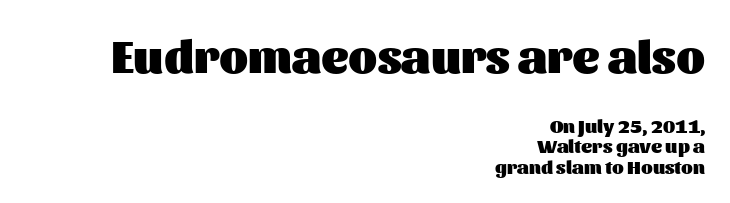
{"serif": "no", "italic": "no", "bold": "yes", "weight": "heavy", "width": "normal", "stroke_contrast": "medium", "x_height": "medium", "monospaced": "no", "underline": "no", "align": "right", "line_spacing": "tight", "line_spacing_ratio": 1.07, "letter_spacing": "normal", "letter_spacing_em": 0.0, "larger_block": "first", "size_ratio": 2.47, "glyph_px": 47}
